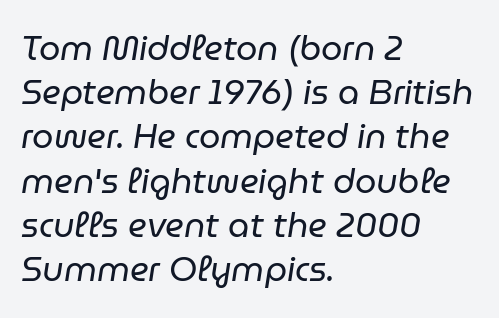
The image shows 34 px regular-weight type, italic (leaning right); set left-aligned, normal line spacing (1.3x), normal letter spacing, not underlined; low stroke contrast and a medium x-height.
